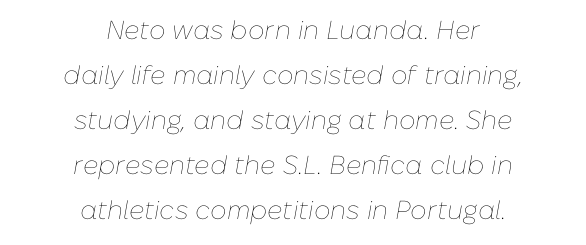
The image shows 26 px text type, italic (leaning right); set centered, line spacing 1.73x, normal letter spacing, not underlined.
